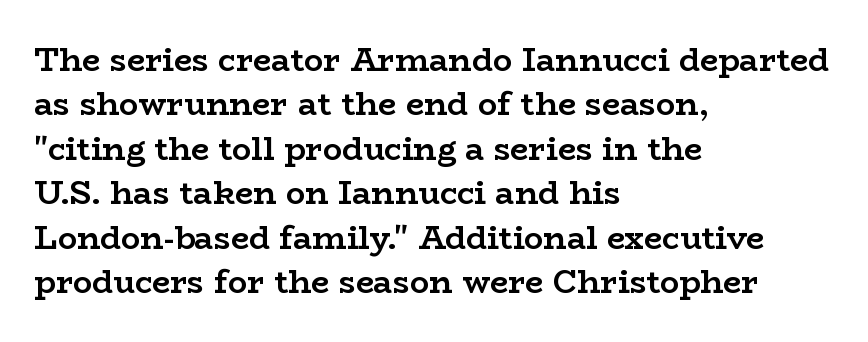
{"serif": "yes", "italic": "no", "bold": "yes", "weight": "semibold", "width": "wide", "stroke_contrast": "low", "x_height": "medium", "monospaced": "no", "underline": "no", "align": "left", "line_spacing": "normal", "line_spacing_ratio": 1.39, "letter_spacing": "normal", "letter_spacing_em": 0.0, "glyph_px": 32}
